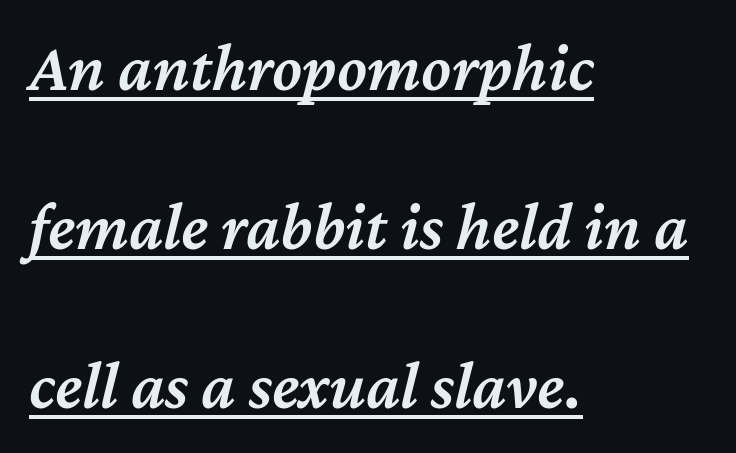
Line spacing here is loose. Notice the strokes are somewhat thickened but not fully heavy: this is a semibold. This sample uses an oblique cut, with every glyph tilted off the vertical. A rule runs beneath these lines of type.
